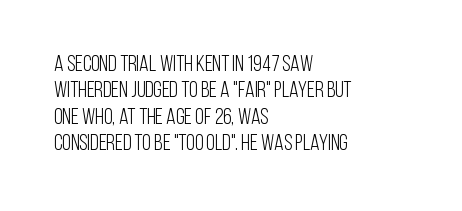
This sample uses an upright cut, with every glyph sitting square on the baseline. Underlining? Definitely not there. Heaviness? Minimal to ordinary, like unemphasized prose. Short note: letters normally spaced. Where is the straight margin? On the left.
